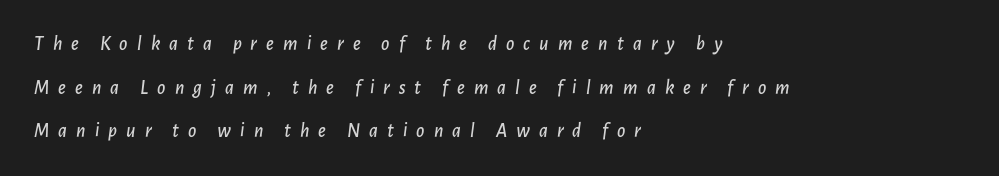
{"italic": "yes", "lean": "right", "slant_degrees": 7, "underline": "no", "align": "left", "line_spacing": "loose", "line_spacing_ratio": 2.18, "letter_spacing": "wide", "letter_spacing_em": 0.45, "glyph_px": 20}
